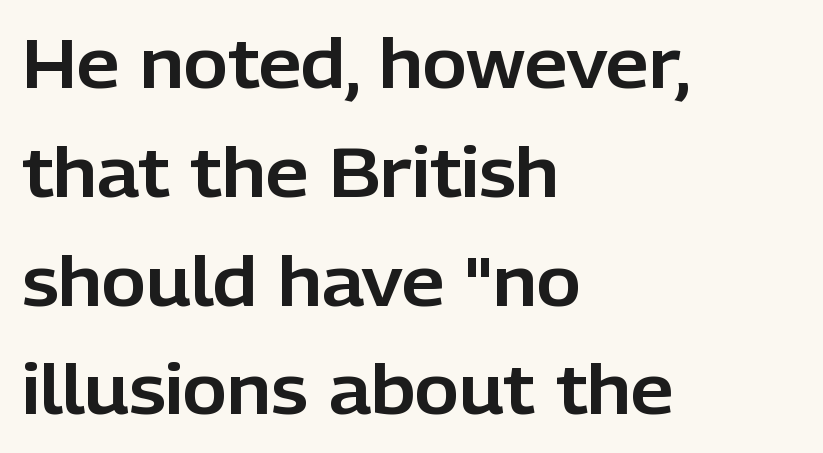
The image shows 68 px sans-serif type, upright; set left-aligned, normal line spacing (1.6x), normal letter spacing, not underlined; low stroke contrast and a medium x-height.
